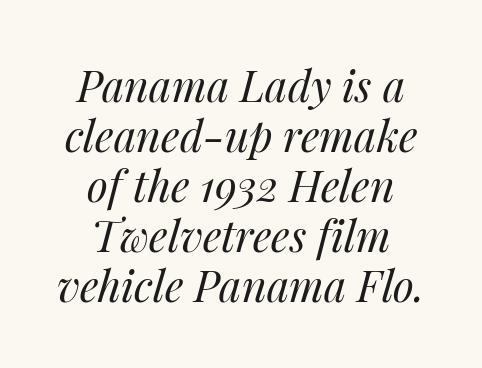
The characters are drawn with everyday or finer stroke widths. The baseline area is clear. Proportional: the letters do not fall into vertical columns. It's the slanting kind of type.
